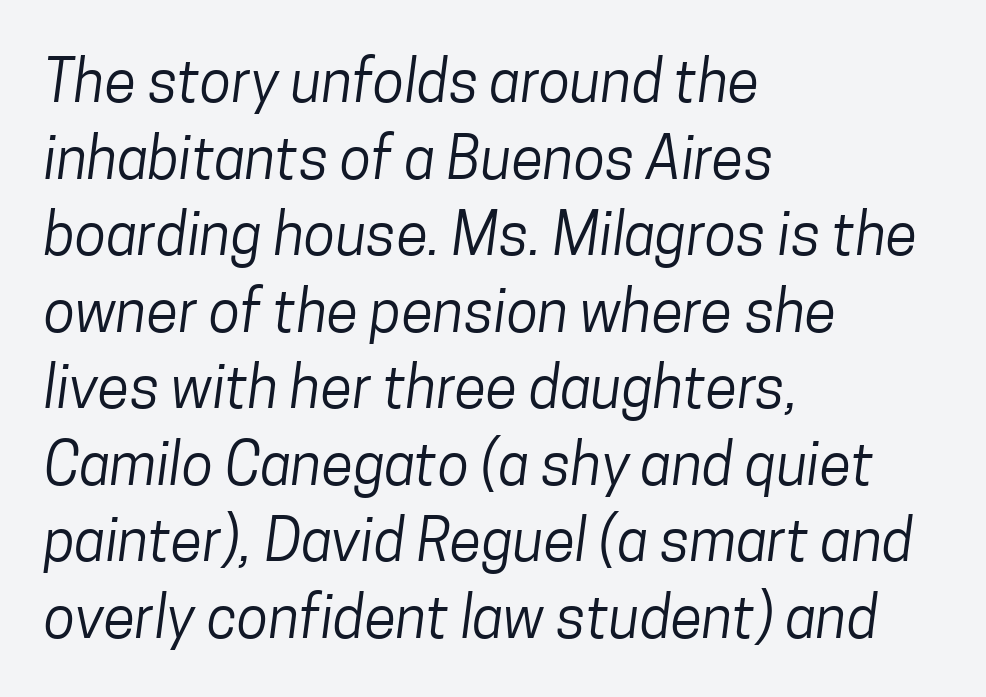
The image shows 58 px regular-weight, condensed sans-serif type; set left-aligned, normal line spacing (1.32x), normal letter spacing, not underlined; low stroke contrast and a medium x-height.
